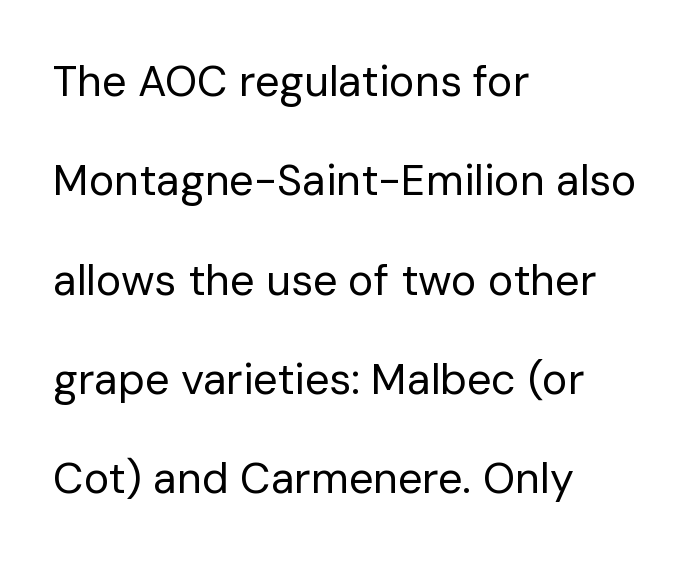
No word sits above an underline. Nothing sits at the stroke ends, so this counts as sans-serif. The ragged edge is on the right, which tells us the setting is flush left. Summary of weight: not heavy and not bold. Think of a printed novel: that variable character pitch is what you see here.
